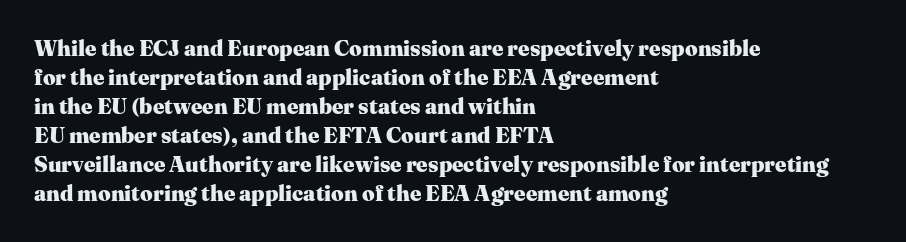
Q: Is the text bold? A: Yes.
Q: Is the text italic (slanted)? A: No, it is upright.
Q: Is the text underlined? A: No.
Q: How is the paragraph aligned? A: Left-aligned.
Q: Is the spacing between letters normal or unusually wide? A: Normal.
Q: Is the spacing between lines tight, normal or loose? A: Normal.
